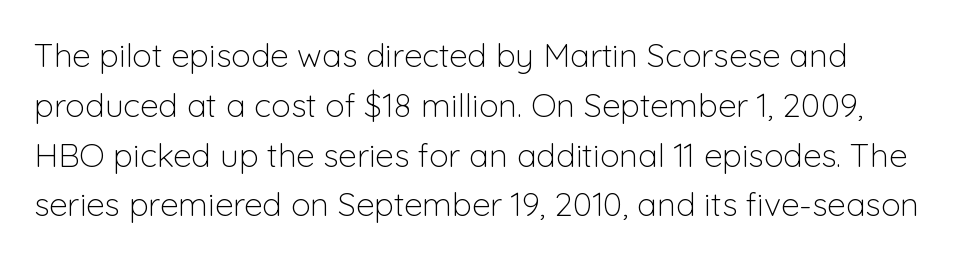
The image shows 33 px light sans-serif type, upright; set normal line spacing (1.51x), normal letter spacing, not underlined; low stroke contrast and a medium x-height.
